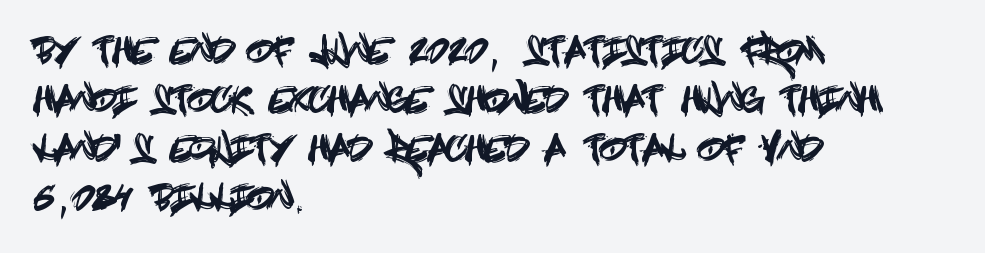
Standard letterfit; no display-style spreading of the glyphs. Students, observe: this is what conventionally led text looks like. The typeface chosen for these lines omits serifs. The lines in this sample share a left origin and differ only in where they stop. Check under the words: just untouched page.
